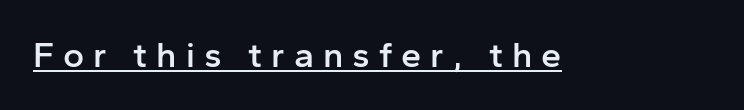
The image shows 36 px semibold sans-serif type, upright; set unusually wide letter spacing (+0.25 em), underlined; low stroke contrast and a medium x-height.
